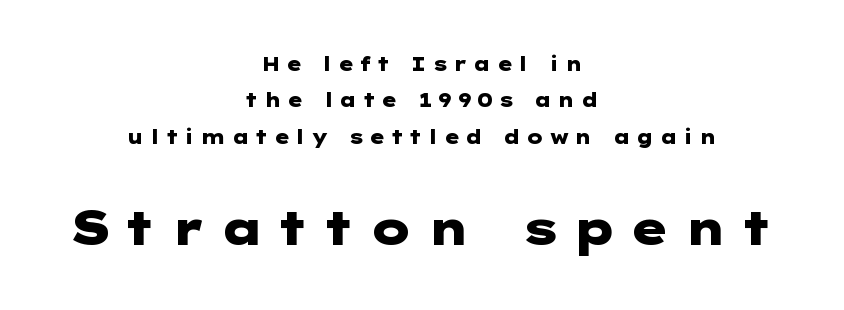
The horizontal fit of the characters is loose and conspicuously gappy. The gap between lines stays unmarked. Baseline-to-baseline distance is far greater than the letter height. Compared with an ordinary text face, these strokes are far heavier — a full bold. The axis of the letterforms is exactly vertical.
